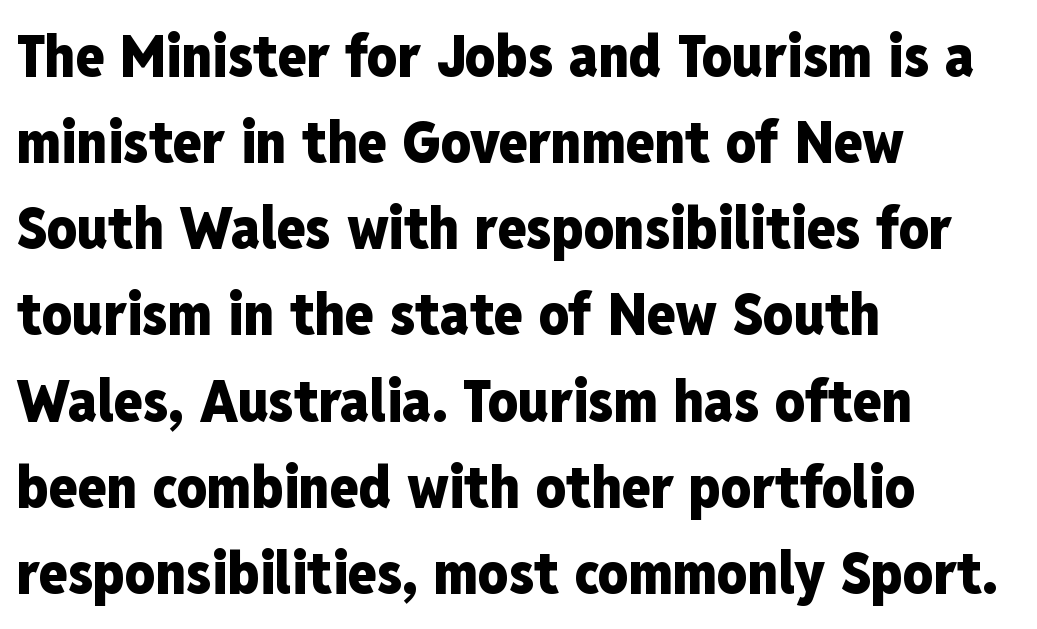
{"serif": "no", "italic": "no", "bold": "yes", "weight": "heavy", "width": "condensed", "stroke_contrast": "low", "x_height": "medium", "monospaced": "no", "underline": "no", "align": "left", "line_spacing": "normal", "line_spacing_ratio": 1.46, "letter_spacing": "normal", "letter_spacing_em": 0.0, "glyph_px": 59}
